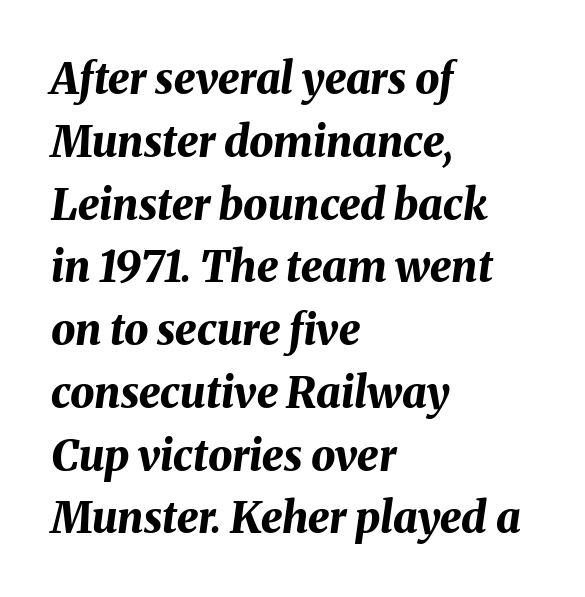
This rendering features lettering with no underline. The space between consecutive lines is moderate. Look at the stroke-to-counter ratio: heavy, a bold. Inter-character spacing is left at the font's built-in metrics.
